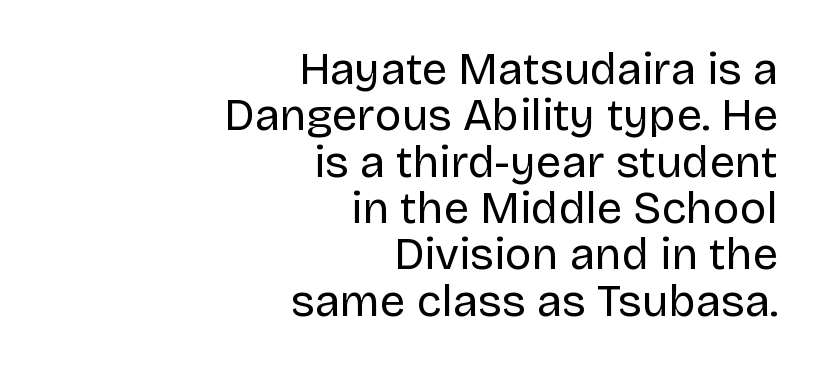
The image shows 45 px regular-weight sans-serif type, upright; set right-aligned, tight line spacing (1.03x), normal letter spacing, not underlined; low stroke contrast and a large x-height.
